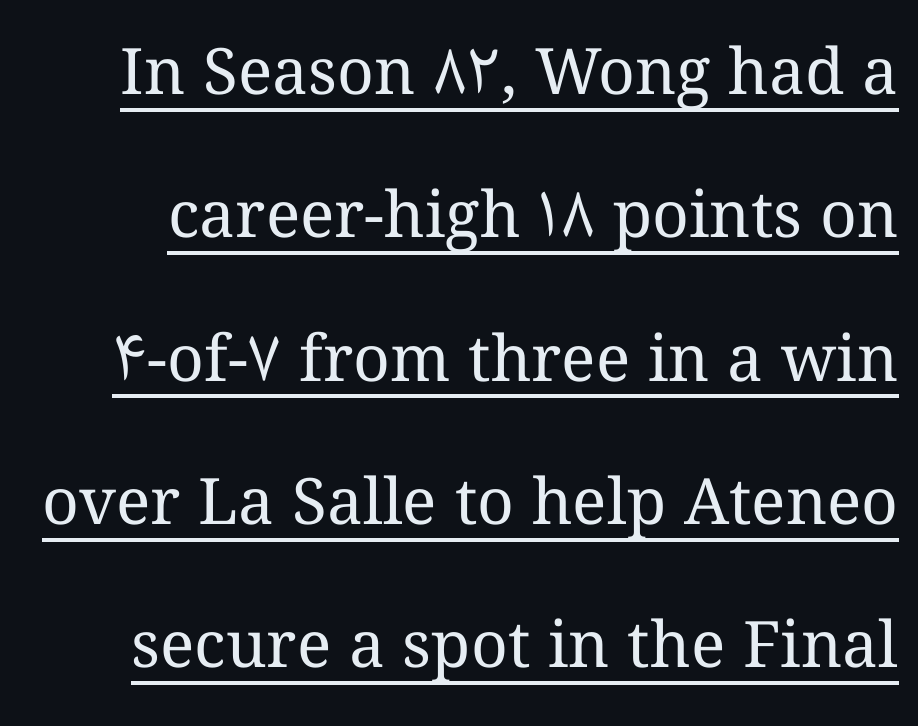
The image shows 64 px regular-weight type, upright; set loose line spacing (2.24x), normal letter spacing, underlined; medium stroke contrast and a medium x-height.
